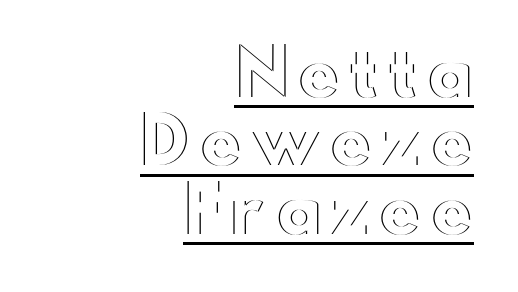
The image shows 64 px wide type, upright; set right-aligned, tight line spacing (1.07x), underlined; a small x-height.
